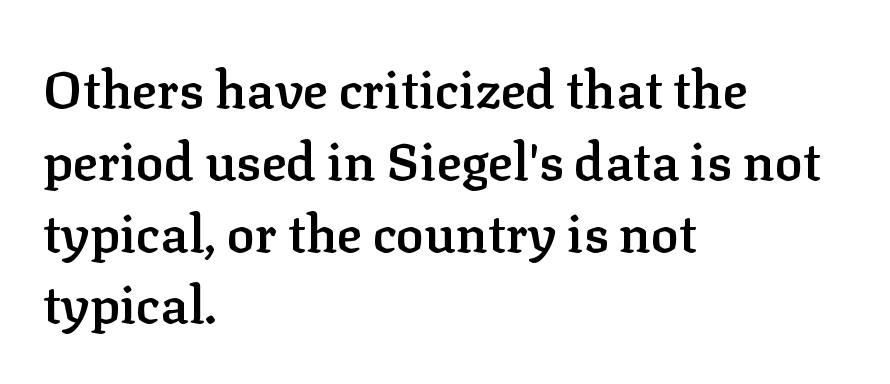
{"serif": "yes", "italic": "no", "bold": "semi", "weight": "semibold", "width": "normal", "stroke_contrast": "low", "x_height": "medium", "monospaced": "no", "underline": "no", "align": "left", "line_spacing": "normal", "line_spacing_ratio": 1.38, "letter_spacing": "normal", "letter_spacing_em": 0.0, "glyph_px": 52}
